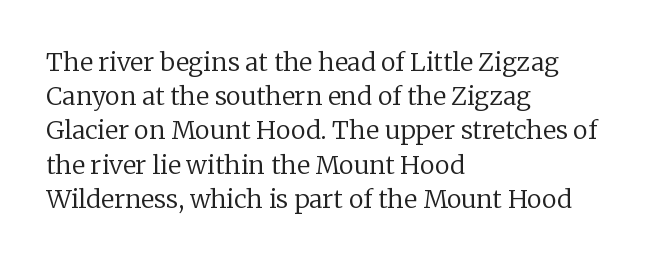
The area under the type is left untouched. A roman cut, with each character standing at attention. Observe the ordinary spacing: letters are neighbours, not strangers. Notice how the passage keeps a crisp vertical edge on the left only.
